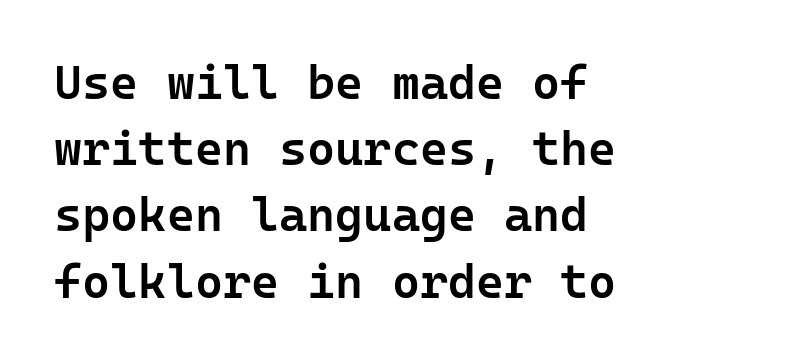
Q: Is the text bold? A: Semi-bold.
Q: Is the text italic (slanted)? A: No, it is upright.
Q: Is the typeface a serif or a sans-serif typeface? A: Sans-serif.
Q: Is the text underlined? A: No.
Q: How is the paragraph aligned? A: Left-aligned.
Q: Is the spacing between letters normal or unusually wide? A: Normal.
Q: Is the spacing between lines tight, normal or loose? A: Normal.
Q: Width (condensed, normal, or wide)? A: Normal.
Q: Stroke contrast? A: Low.
Q: x-height? A: Medium.
Q: Monospaced? A: Yes.
